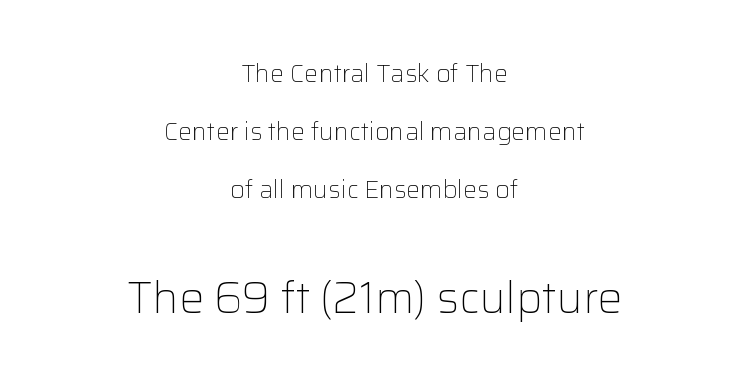
Q: Is the text bold? A: No.
Q: Is the text italic (slanted)? A: No, it is upright.
Q: Is the typeface a serif or a sans-serif typeface? A: Sans-serif.
Q: Is the text underlined? A: No.
Q: How is the paragraph aligned? A: Centered.
Q: Is the spacing between letters normal or unusually wide? A: Normal.
Q: Is the spacing between lines tight, normal or loose? A: Loose.
Q: Which block of text is set in a larger size, the first (top) or the second (bottom)? A: The second (bottom) one.
Q: Width (condensed, normal, or wide)? A: Normal.
Q: Stroke contrast? A: Low.
Q: x-height? A: Medium.
Q: Monospaced? A: No.
